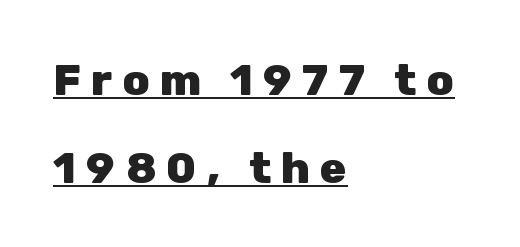
Someone cranked the tracking dial way up on this one. Examine the stroke ends and you'll find no serifs. Designer's note — italics off, roman on. The characters look thick and weighty, a clear bold. A rule runs beneath these lines of type.
